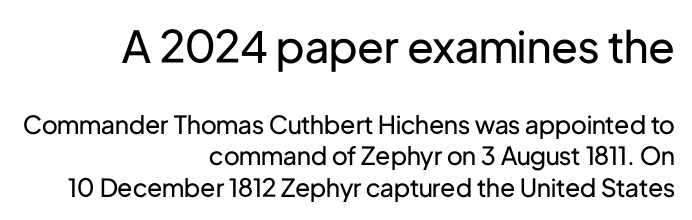
Which of the two is more prominent by size? The first, at the top. In terms of posture, this sample is upright. Short and long lines alike share a common ending point at right. The area under the type is left untouched.
